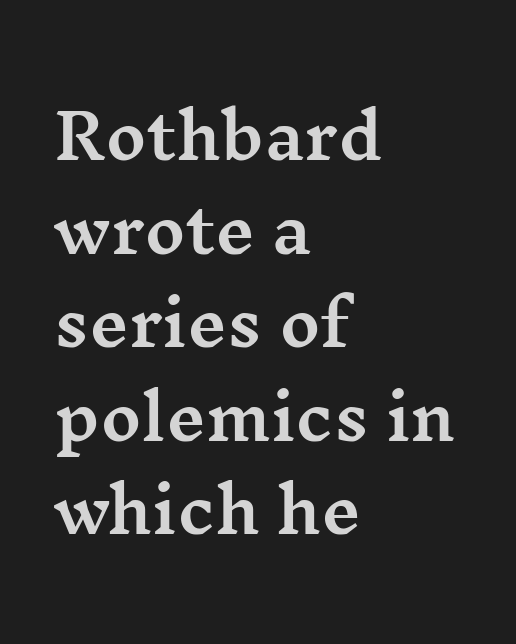
The image shows 62 px wide serif type, upright; set left-aligned, normal line spacing (1.51x), normal letter spacing, not underlined; medium stroke contrast and a medium x-height.
